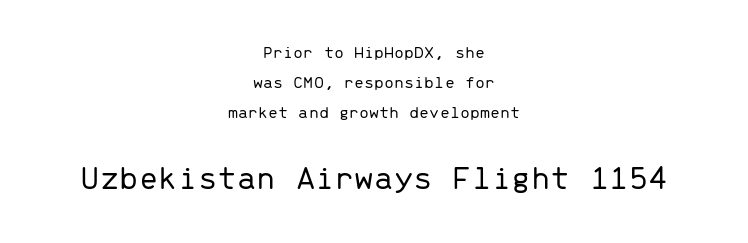
{"serif": "no", "italic": "no", "bold": "no", "weight": "light", "width": "normal", "stroke_contrast": "low", "x_height": "medium", "monospaced": "yes", "underline": "no", "align": "center", "line_spacing": "normal", "line_spacing_ratio": 1.67, "letter_spacing": "normal", "letter_spacing_em": 0.0, "larger_block": "second", "size_ratio": 1.94, "glyph_px": 35}
